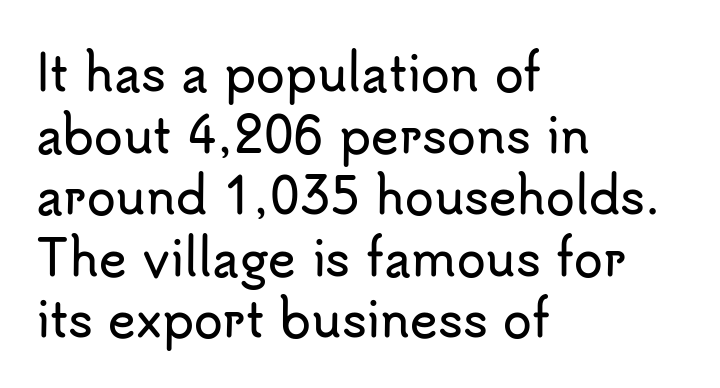
{"serif": "no", "italic": "no", "width": "normal", "stroke_contrast": "low", "x_height": "small", "monospaced": "no", "underline": "no", "align": "left", "line_spacing": "normal", "line_spacing_ratio": 1.31, "letter_spacing": "normal", "letter_spacing_em": 0.0, "glyph_px": 47}
